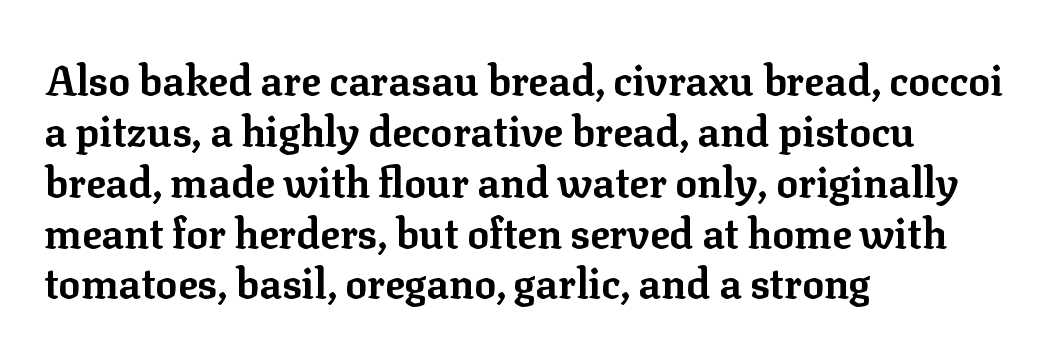
{"serif": "yes", "italic": "no", "bold": "yes", "weight": "bold", "width": "normal", "stroke_contrast": "low", "x_height": "medium", "monospaced": "no", "underline": "no", "align": "left", "line_spacing_ratio": 1.24, "letter_spacing": "normal", "letter_spacing_em": 0.0, "glyph_px": 41}
